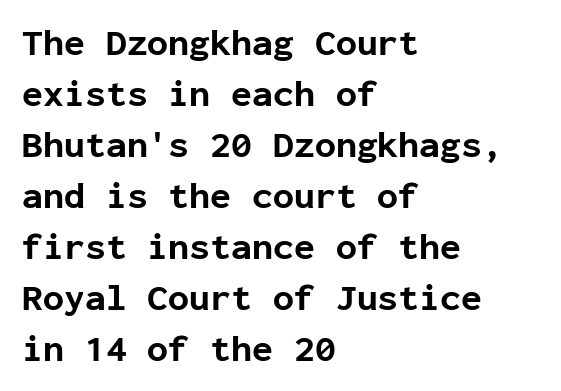
{"serif": "no", "italic": "no", "bold": "yes", "weight": "bold", "width": "normal", "stroke_contrast": "low", "x_height": "medium", "monospaced": "yes", "underline": "no", "align": "left", "line_spacing": "normal", "line_spacing_ratio": 1.34, "letter_spacing": "normal", "letter_spacing_em": 0.0, "glyph_px": 38}
